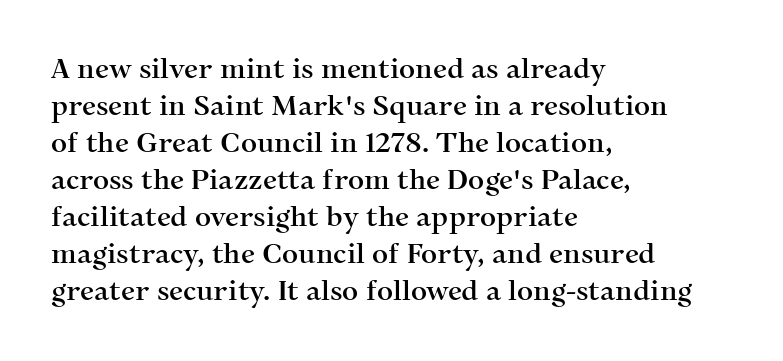
Q: Is the text italic (slanted)? A: No, it is upright.
Q: Is the typeface a serif or a sans-serif typeface? A: Serif.
Q: Is the text underlined? A: No.
Q: How is the paragraph aligned? A: Left-aligned.
Q: Is the spacing between letters normal or unusually wide? A: Normal.
Q: Is the spacing between lines tight, normal or loose? A: Normal.
Q: Width (condensed, normal, or wide)? A: Normal.
Q: Stroke contrast? A: Medium.
Q: x-height? A: Medium.
Q: Monospaced? A: No.
